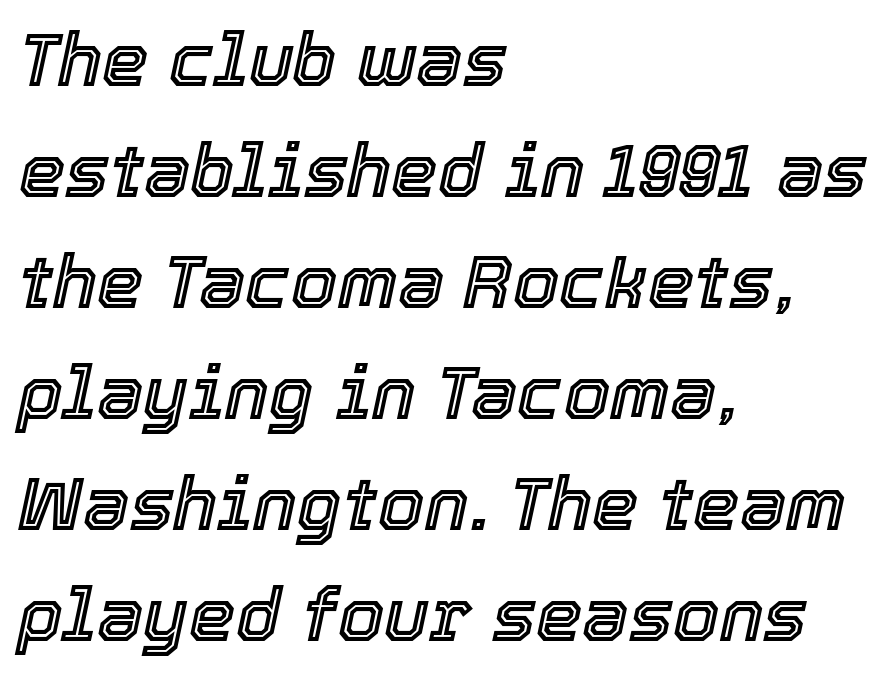
Q: Is the text italic (slanted)? A: Yes, it leans right by about 12 degrees.
Q: Is the text underlined? A: No.
Q: How is the paragraph aligned? A: Left-aligned.
Q: Is the spacing between letters normal or unusually wide? A: Normal.
Q: Is the spacing between lines tight, normal or loose? A: Normal.
Q: Width (condensed, normal, or wide)? A: Normal.
Q: x-height? A: Medium.
Q: Monospaced? A: No.
